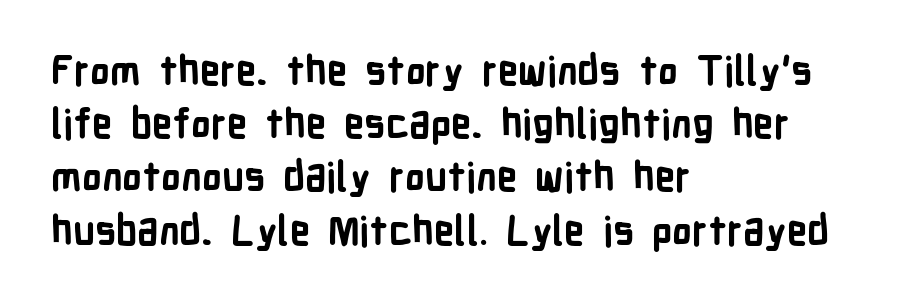
Designer's note — italics off, roman on. You could call the tracking neutral — neither tight nor loose. A normal amount of white space separates one row of letters from the next. Regarding serifs, this sample does without them. This sample has the flowing, uneven cadence of proportional lettering.
